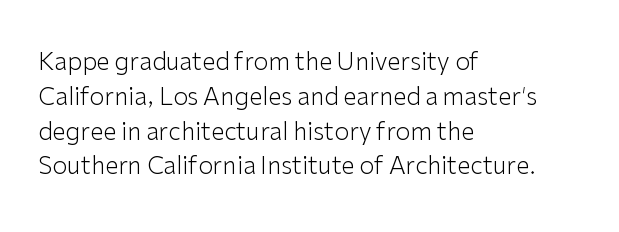
Summary of weight: not heavy and not bold. The passage shown stacks its lines at a standard gap. Upright lettering throughout. Tracking value appears to be zero — textbook default spacing.
